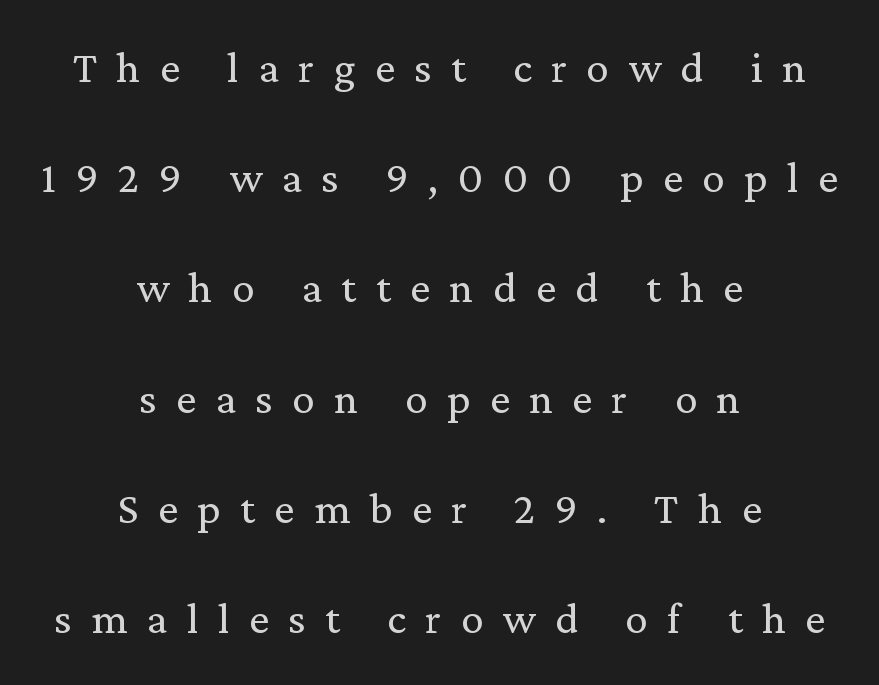
Weight class: somewhere from thin through regular. Rule under the text: the space is simply empty. Quick note: not italic, upright. Look at the tracking — it's clearly loosened, letters drifting apart.
